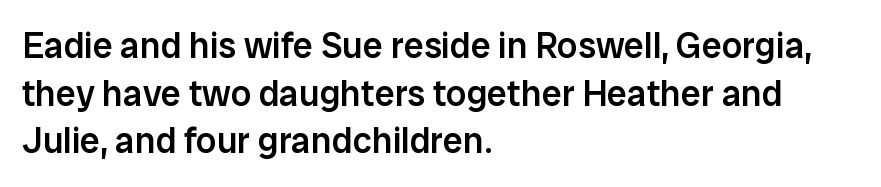
The lettering holds an erect, upright posture throughout. What stands out about the letter spacing? Nothing — it is the standard amount. The glyphs have the mass of a demibold cut, below bold. Varying glyph widths throughout — classic text-font behaviour. Honestly, there is no underline to notice here at all. If you drew a ruler down the left edge, every line would touch it.
